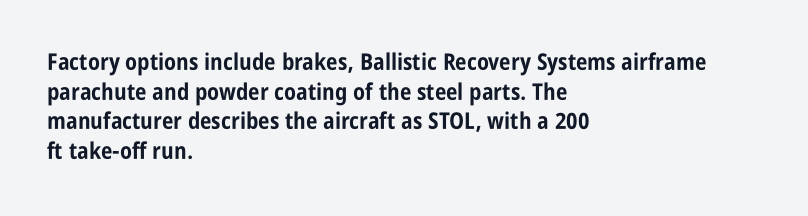
{"italic": "no", "bold": "yes", "underline": "no", "align": "left", "line_spacing": "normal", "line_spacing_ratio": 1.29, "letter_spacing": "normal", "letter_spacing_em": 0.0, "glyph_px": 23}
